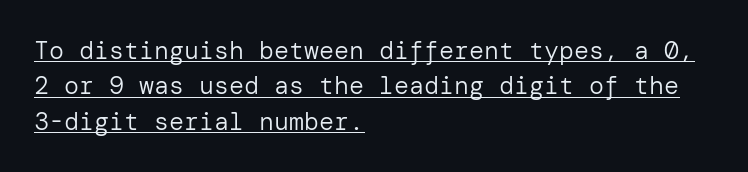
Q: Is the text bold? A: No.
Q: Is the text italic (slanted)? A: No, it is upright.
Q: Is the text underlined? A: Yes.
Q: How is the paragraph aligned? A: Left-aligned.
Q: Is the spacing between letters normal or unusually wide? A: Normal.
Q: Is the spacing between lines tight, normal or loose? A: Normal.
